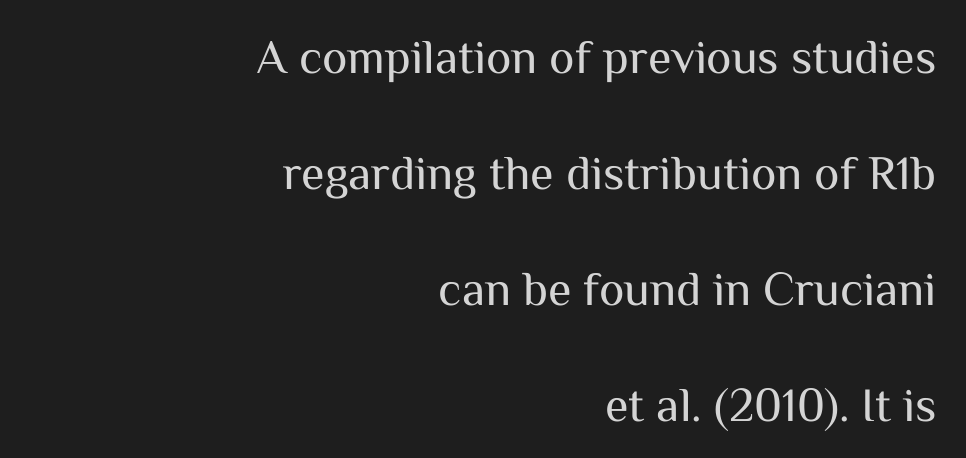
Q: Is the text bold? A: No.
Q: Is the text italic (slanted)? A: No, it is upright.
Q: Is the typeface a serif or a sans-serif typeface? A: Sans-serif.
Q: Is the text underlined? A: No.
Q: How is the paragraph aligned? A: Right-aligned.
Q: Is the spacing between letters normal or unusually wide? A: Normal.
Q: Is the spacing between lines tight, normal or loose? A: Loose.
Q: Width (condensed, normal, or wide)? A: Normal.
Q: Stroke contrast? A: Medium.
Q: x-height? A: Medium.
Q: Monospaced? A: No.
